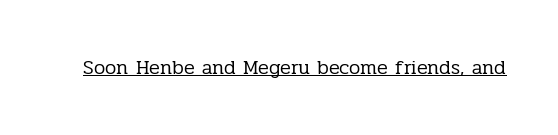
{"italic": "no", "bold": "no", "underline": "yes", "letter_spacing": "normal", "letter_spacing_em": 0.0, "glyph_px": 20}
